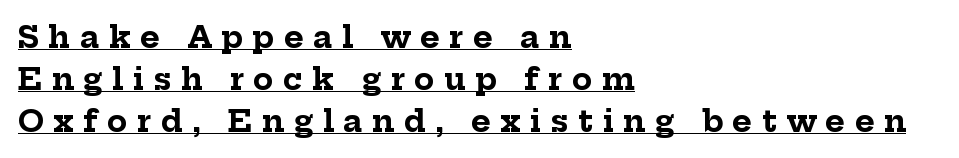
Visually the block forms a straight wall on the left and a jagged coastline on the right. Is the letter spacing exaggerated? Yes — the characters are pushed far apart. This is roman type, the default non-slanted kind. Somebody hit Ctrl+U on this one — the words are underlined. Set as a true bold cut, around the 700 mark. The passage shown is typed in a proportional face where columns would drift.
